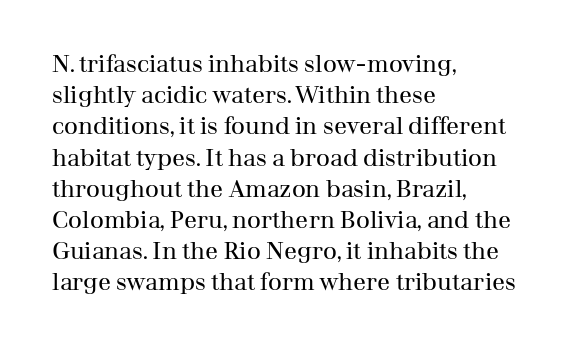
The image shows 24 px text type, upright; set left-aligned, normal line spacing (1.3x), normal letter spacing, not underlined.
